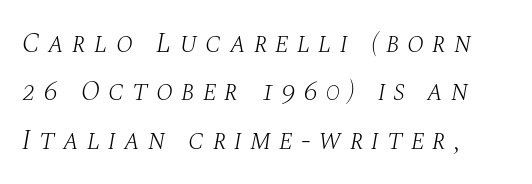
The image shows 28 px light serif type, italic (leaning right); set left-aligned, line spacing 1.73x, unusually wide letter spacing (+0.28 em), not underlined; medium stroke contrast and a large x-height.
